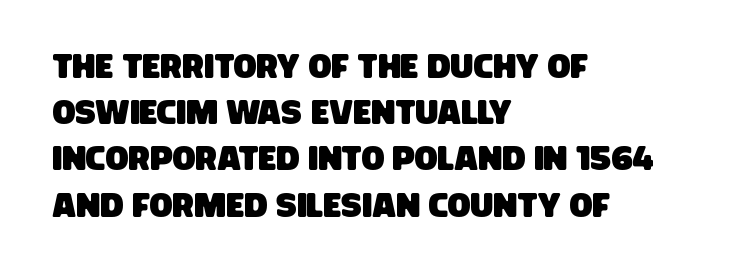
The image shows 34 px condensed sans-serif type; set left-aligned, normal line spacing (1.36x), normal letter spacing, not underlined; low stroke contrast and a large x-height.
